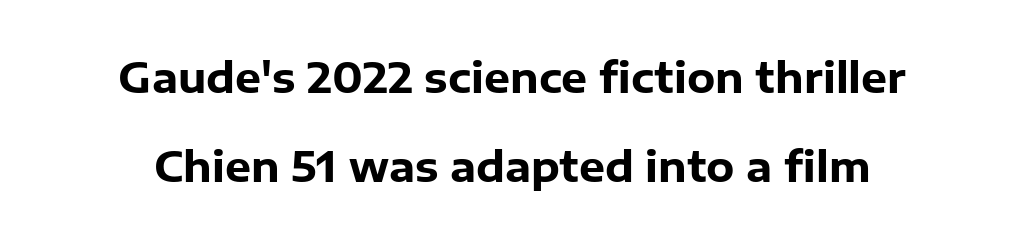
{"serif": "no", "italic": "no", "bold": "yes", "weight": "heavy", "width": "normal", "stroke_contrast": "low", "x_height": "medium", "monospaced": "no", "underline": "no", "line_spacing": "loose", "line_spacing_ratio": 2.16, "letter_spacing": "normal", "letter_spacing_em": 0.0, "glyph_px": 41}
